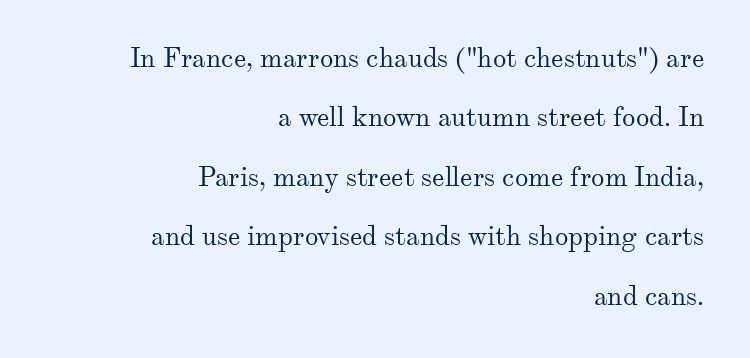
The image shows 27 px text type, upright; set right-aligned, loose line spacing (2.2x), normal letter spacing, not underlined.
